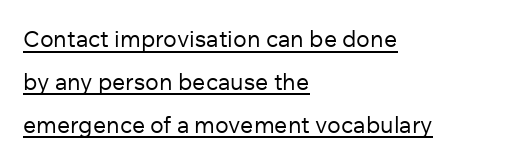
{"italic": "no", "bold": "no", "underline": "yes", "align": "left", "line_spacing_ratio": 1.86, "letter_spacing": "normal", "letter_spacing_em": 0.0, "glyph_px": 23}
